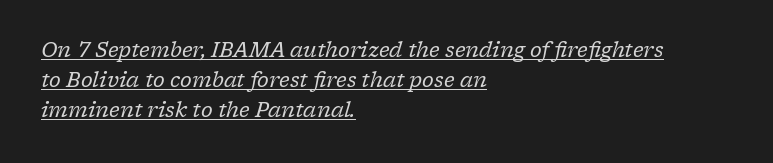
{"italic": "yes", "lean": "right", "slant_degrees": 17, "bold": "no", "underline": "yes", "align": "left", "line_spacing": "normal", "line_spacing_ratio": 1.5, "letter_spacing": "normal", "letter_spacing_em": 0.0, "glyph_px": 20}
